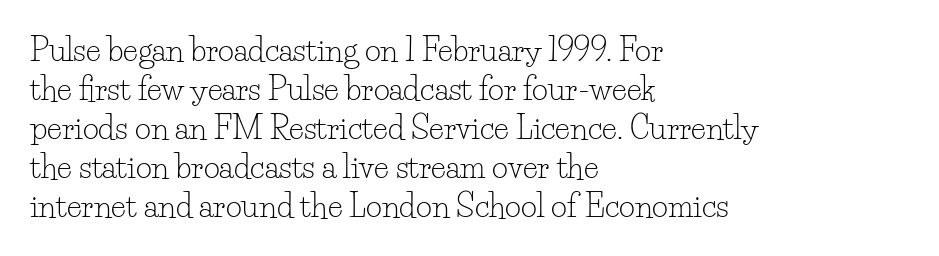
The image shows 31 px light serif type, upright; set left-aligned, normal line spacing (1.26x), normal letter spacing, not underlined; low stroke contrast and a small x-height.
